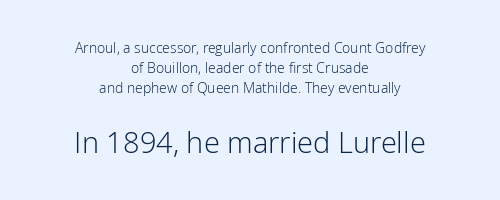
Grotesque or geometric, the face here clearly has no serifs. Clear beneath every line of the passage. A light-to-regular cut is what we see here. Which margin do the lines hug? Neither — every line sits in the middle. If you squint, the bottom block still reads clearly — it's the larger of the two.
